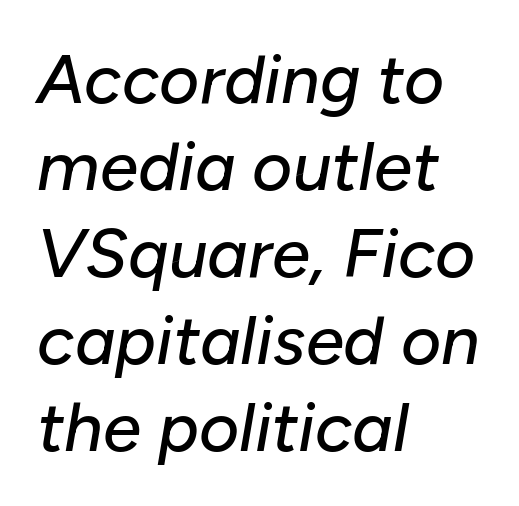
Characters follow at the spacing the type designer built in. Visually the block forms a straight wall on the left and a jagged coastline on the right. An italicized treatment has been applied to the whole sample. Each row of text sits above clean, open space. Proportional: the letters do not fall into vertical columns.
